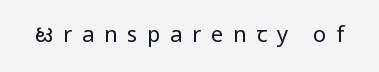
Q: Is the text bold? A: No.
Q: Is the text italic (slanted)? A: No, it is upright.
Q: Is the text underlined? A: No.
Q: Is the spacing between letters normal or unusually wide? A: Unusually wide.
